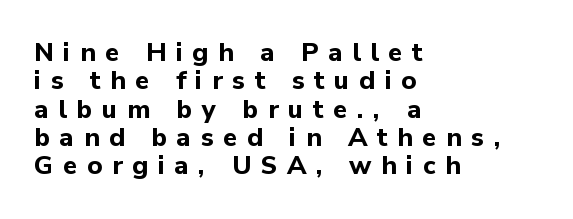
Students, note that the glyphs here are deliberately spaced far apart. Notice how the passage keeps a crisp vertical edge on the left only. The line-height multiplier appears low, near solid setting. Its strokes are broad and dark, the hallmark of bold type.
